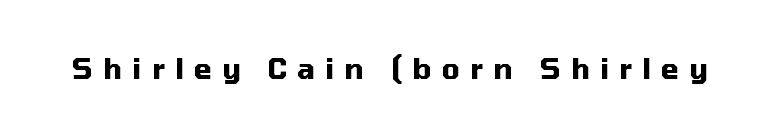
The image shows 28 px heavy sans-serif type, upright; set unusually wide letter spacing (+0.37 em), not underlined; medium stroke contrast and a medium x-height.
